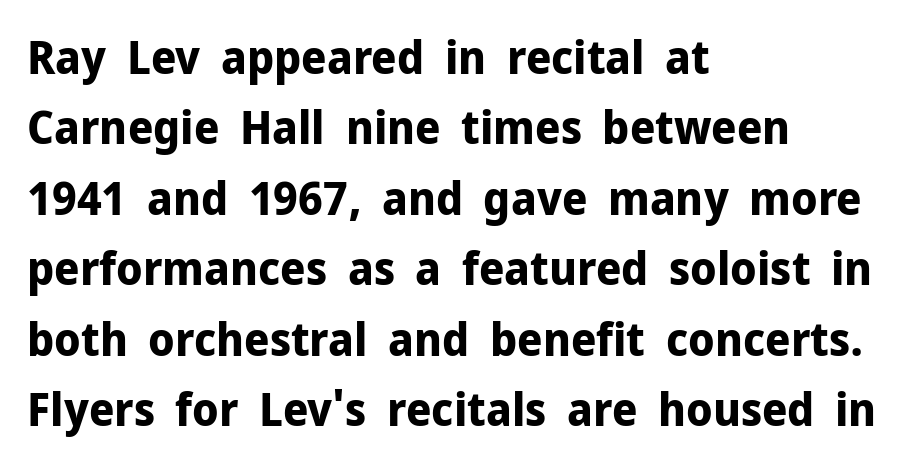
Q: Is the text bold? A: Yes.
Q: Is the text italic (slanted)? A: No, it is upright.
Q: Is the typeface a serif or a sans-serif typeface? A: Sans-serif.
Q: Is the text underlined? A: No.
Q: How is the paragraph aligned? A: Left-aligned.
Q: Is the spacing between letters normal or unusually wide? A: Normal.
Q: Is the spacing between lines tight, normal or loose? A: Normal.
Q: Width (condensed, normal, or wide)? A: Normal.
Q: Stroke contrast? A: Low.
Q: x-height? A: Medium.
Q: Monospaced? A: No.
